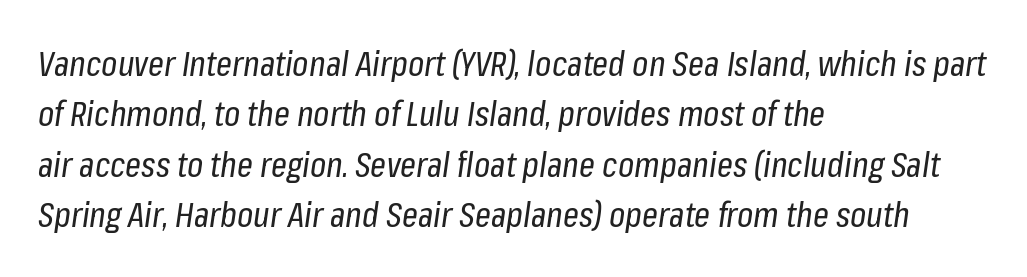
{"italic": "yes", "lean": "right", "slant_degrees": 8, "bold": "no", "weight": "regular", "width": "condensed", "stroke_contrast": "low", "x_height": "medium", "monospaced": "no", "underline": "no", "align": "left", "line_spacing": "normal", "line_spacing_ratio": 1.44, "letter_spacing": "normal", "letter_spacing_em": 0.0, "glyph_px": 35}
